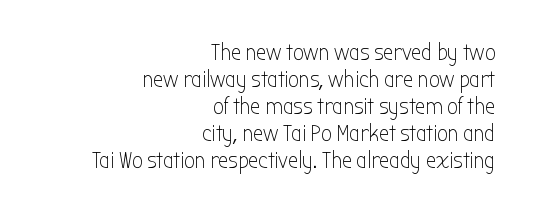
The image shows 23 px text type, upright; set right-aligned, line spacing 1.17x, normal letter spacing, not underlined.
